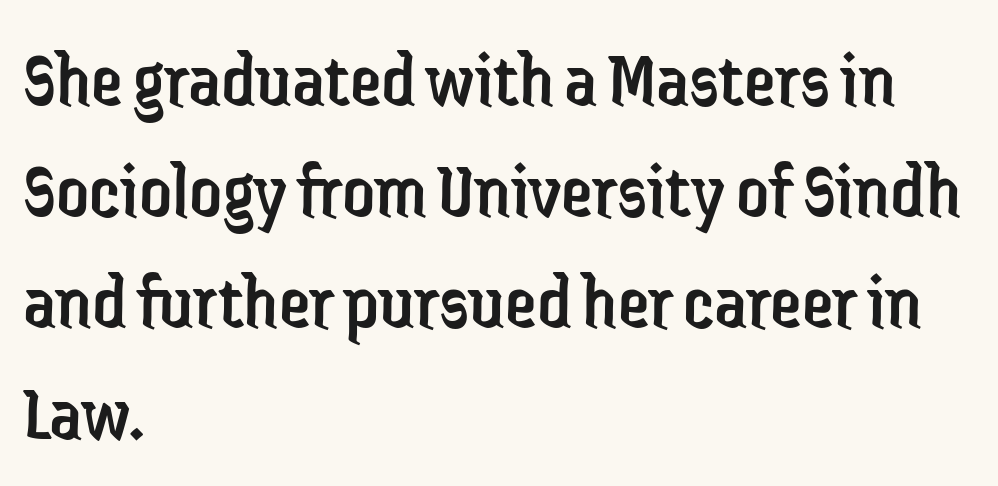
The image shows 80 px regular-weight, condensed sans-serif type, upright; set left-aligned, normal line spacing (1.39x), normal letter spacing, not underlined; low stroke contrast and a medium x-height.
